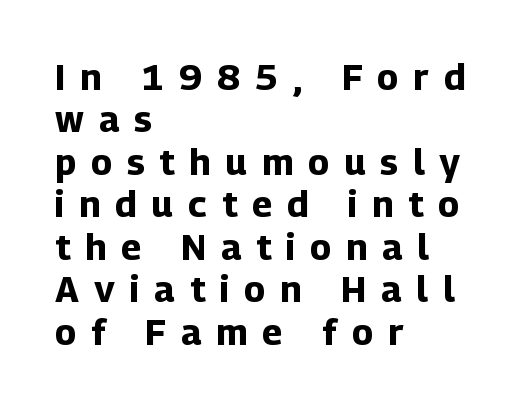
Look at the bottom of the vertical strokes: they stop flat, with no serifs. Look at the tracking — it's clearly loosened, letters drifting apart. This sample is left-justified, so line endings fall wherever the words run out. Just letters on the line, the space beneath them empty. A typesetter would call this proportional, since set widths differ per character. Ordinary non-slanted type is in use.
